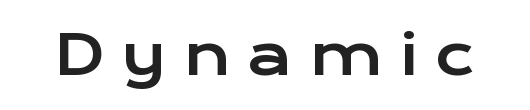
Q: Is the text italic (slanted)? A: No, it is upright.
Q: Is the typeface a serif or a sans-serif typeface? A: Sans-serif.
Q: Is the text underlined? A: No.
Q: Is the spacing between letters normal or unusually wide? A: Unusually wide.
Q: Width (condensed, normal, or wide)? A: Wide.
Q: Stroke contrast? A: Low.
Q: x-height? A: Medium.
Q: Monospaced? A: No.
